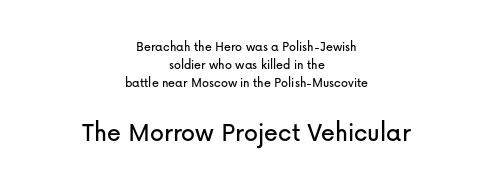
The letters advance in unequal steps, a hallmark of proportional type. Posture: vertical. The second block has been scaled up relative to the first. The letters carry no serifs — their stems end cleanly without finishing strokes.
